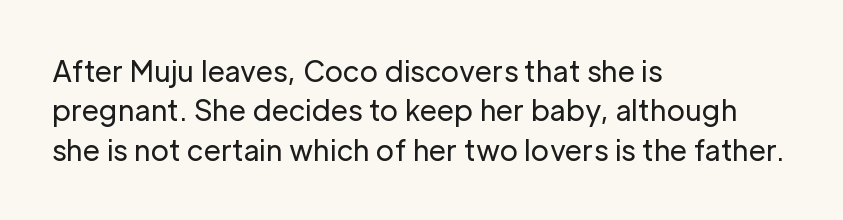
Q: Is the text bold? A: No.
Q: Is the text italic (slanted)? A: No, it is upright.
Q: Is the typeface a serif or a sans-serif typeface? A: Sans-serif.
Q: Is the text underlined? A: No.
Q: How is the paragraph aligned? A: Left-aligned.
Q: Is the spacing between letters normal or unusually wide? A: Normal.
Q: Is the spacing between lines tight, normal or loose? A: Normal.
Q: Width (condensed, normal, or wide)? A: Normal.
Q: Stroke contrast? A: Low.
Q: x-height? A: Medium.
Q: Monospaced? A: No.
